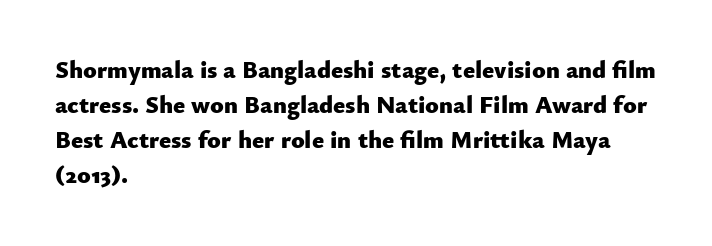
Q: Is the text bold? A: Yes.
Q: Is the text italic (slanted)? A: No, it is upright.
Q: Is the text underlined? A: No.
Q: How is the paragraph aligned? A: Left-aligned.
Q: Is the spacing between letters normal or unusually wide? A: Normal.
Q: Is the spacing between lines tight, normal or loose? A: Normal.
